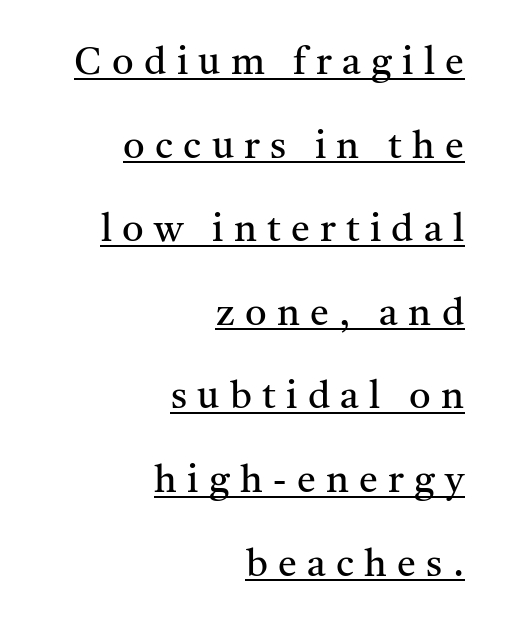
The image shows 38 px regular-weight serif type, upright; set right-aligned, loose line spacing (2.2x), unusually wide letter spacing (+0.27 em), underlined; medium stroke contrast and a medium x-height.
